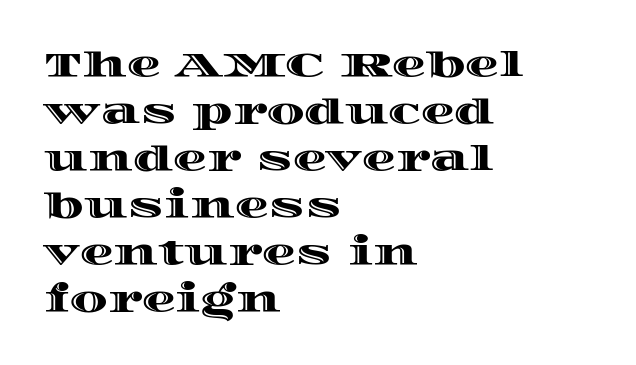
Italic? Not at all — the glyphs are vertical. Leading matches the norm, producing a regular column. Varying glyph widths throughout — classic text-font behaviour. The baseline area is clear.
